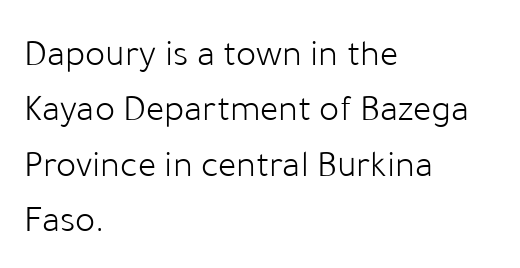
Character widths vary here, with narrow letters taking less room than wide ones. A light-to-regular cut is what we see here. Classification — sans serif. A typesetter would mark this as roman, not italic. The lines are quadded left. Underlining? Definitely not there.
